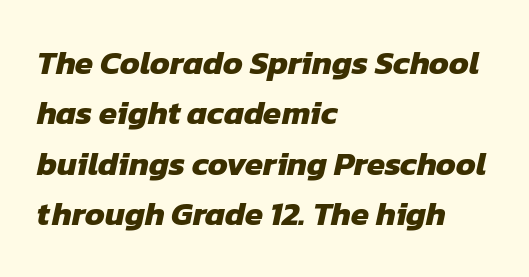
{"serif": "no", "bold": "yes", "weight": "heavy", "width": "normal", "stroke_contrast": "low", "x_height": "medium", "monospaced": "no", "underline": "no", "align": "left", "line_spacing": "normal", "line_spacing_ratio": 1.53, "letter_spacing": "normal", "letter_spacing_em": 0.0, "glyph_px": 33}
